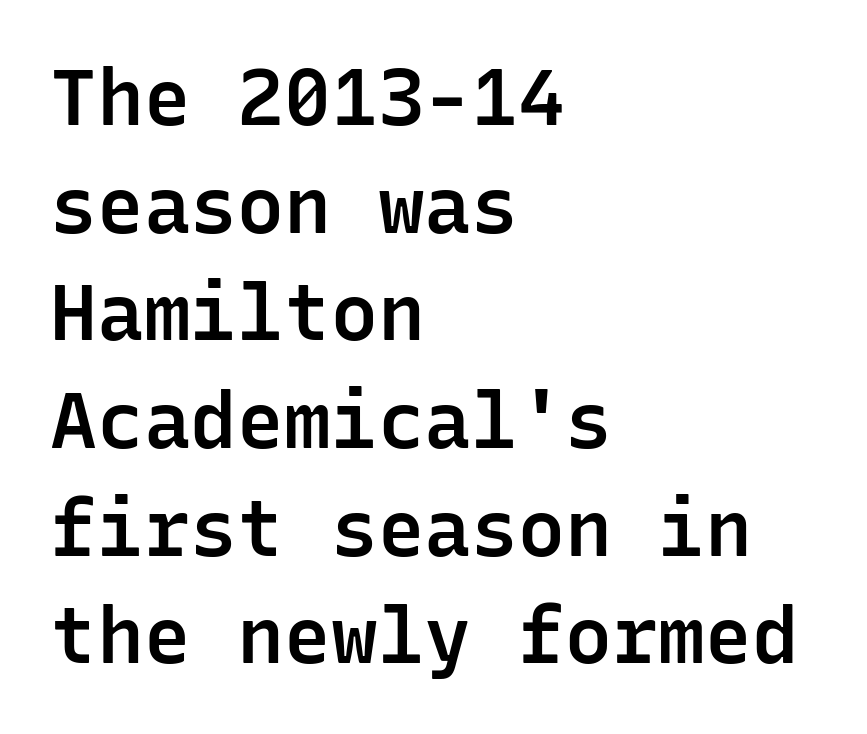
{"serif": "no", "italic": "no", "bold": "semi", "weight": "semibold", "width": "normal", "stroke_contrast": "low", "x_height": "medium", "monospaced": "yes", "underline": "no", "align": "left", "line_spacing": "normal", "line_spacing_ratio": 1.38, "letter_spacing": "normal", "letter_spacing_em": 0.0, "glyph_px": 78}
